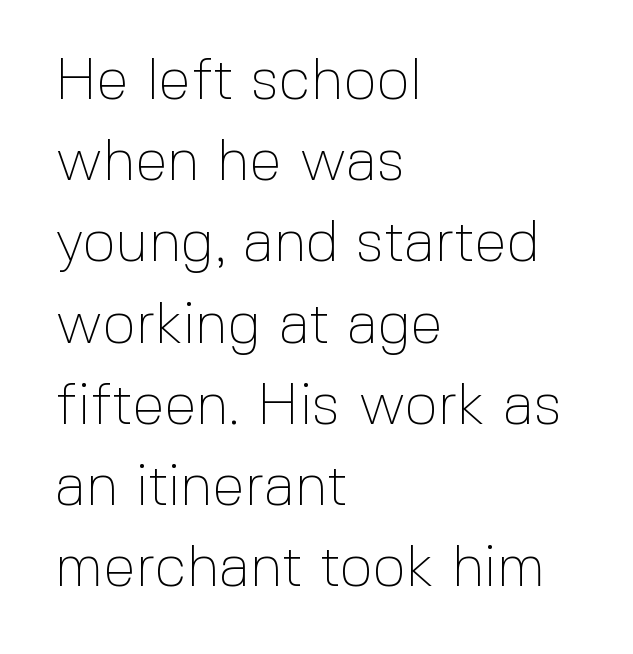
No italicization has been applied; the sample stays upright. The face used here is proportionally spaced, like ordinary book or web type. Letters have the restrained weight of plain body copy at most. Bare-footed words on every line. Leftover space on each line is placed entirely after the last word.
